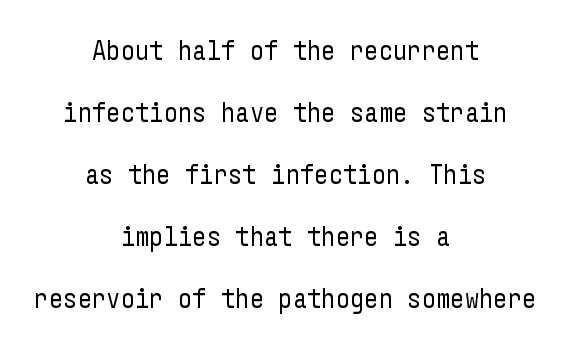
Q: Is the text bold? A: No.
Q: Is the text italic (slanted)? A: No, it is upright.
Q: Is the typeface a serif or a sans-serif typeface? A: Sans-serif.
Q: Is the text underlined? A: No.
Q: How is the paragraph aligned? A: Centered.
Q: Is the spacing between letters normal or unusually wide? A: Normal.
Q: Is the spacing between lines tight, normal or loose? A: Loose.
Q: Width (condensed, normal, or wide)? A: Condensed.
Q: Stroke contrast? A: Low.
Q: x-height? A: Medium.
